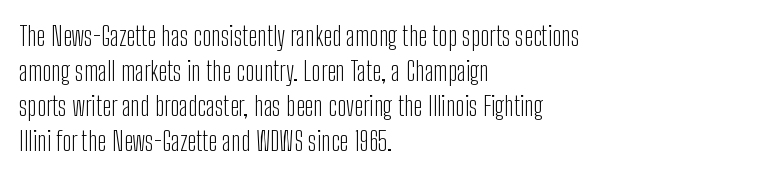
{"italic": "no", "bold": "no", "underline": "no", "align": "left", "line_spacing": "normal", "line_spacing_ratio": 1.3, "letter_spacing": "normal", "letter_spacing_em": 0.0, "glyph_px": 27}
